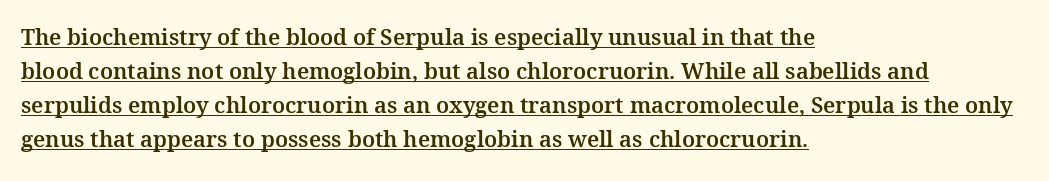
The image shows 22 px text type, upright; set left-aligned, normal line spacing (1.55x), normal letter spacing, underlined.
